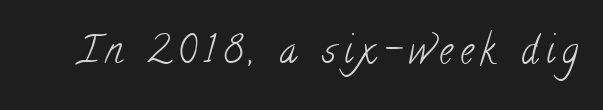
Proportional: the letters do not fall into vertical columns. The passage shown is not bold in any degree. What kind of face is this? One with serifs. Any mark beneath the type? The region is blank.
